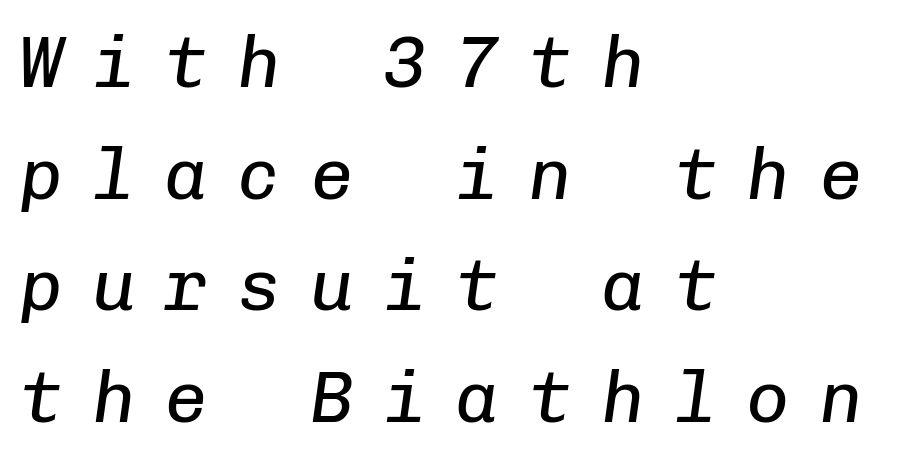
No heavy texture on the line: the type isn't bold. Evenly set lines give the paragraph a standard silhouette. Characters follow at a spacing far wider than the type designer built in. Is the type slanted? Yes — the strokes lean at a clear angle. The words here are not underlined. Spacing verdict: monospaced, one width for all characters.
